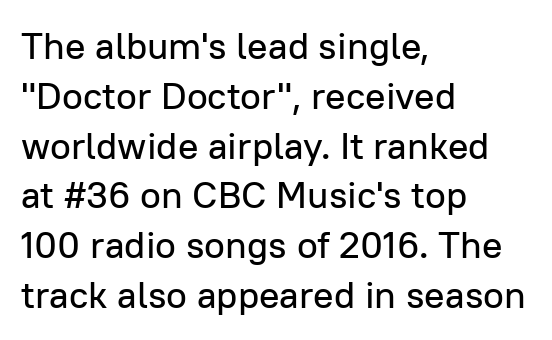
The image shows 38 px sans-serif type, upright; set left-aligned, normal line spacing (1.31x), normal letter spacing, not underlined; low stroke contrast and a medium x-height.
